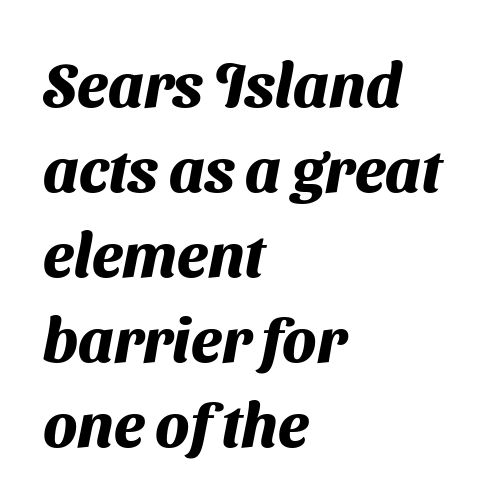
The image shows 62 px heavy sans-serif type; set left-aligned, normal line spacing (1.37x), normal letter spacing, not underlined; medium stroke contrast and a medium x-height.
